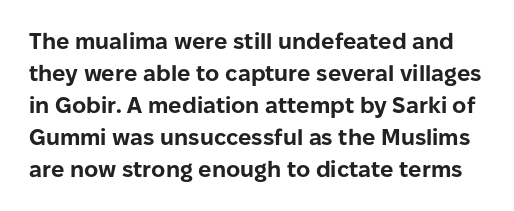
The image shows 22 px bold type, upright; set normal line spacing (1.45x), normal letter spacing, not underlined.
